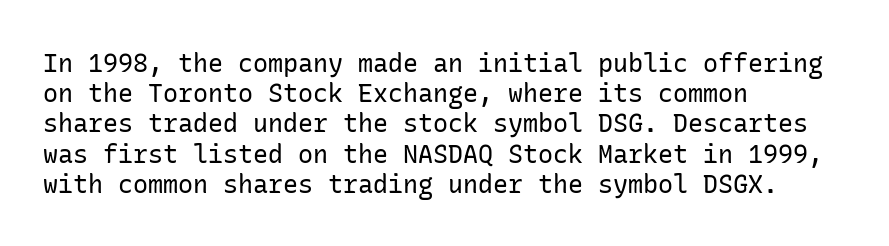
The image shows 25 px text type, upright; set left-aligned, line spacing 1.21x, normal letter spacing, not underlined.
